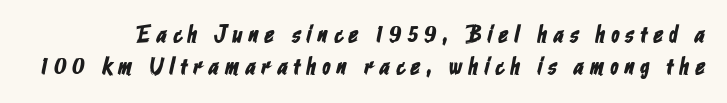
Q: Is the text underlined? A: No.
Q: Is the spacing between letters normal or unusually wide? A: Unusually wide.
Q: Is the spacing between lines tight, normal or loose? A: Normal.
